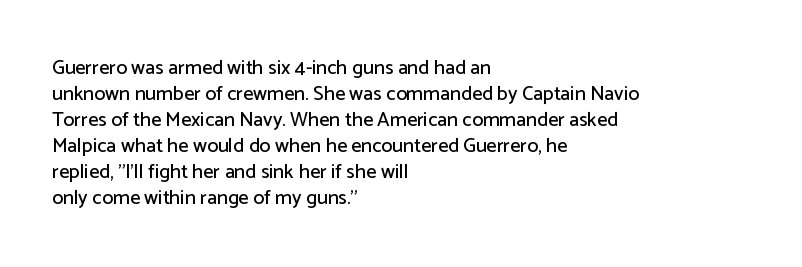
The letterforms sit shoulder to shoulder at normal distance. The lines in this sample share a left origin and differ only in where they stop. Lines of text with bare space underneath. This sample keeps an unexceptional amount of space between lines. Upright lettering throughout.
